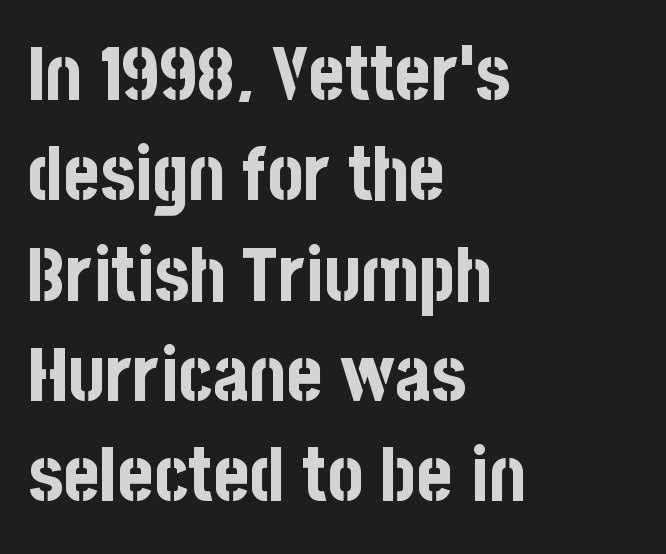
Q: Is the text bold? A: Yes.
Q: Is the text italic (slanted)? A: No, it is upright.
Q: Is the typeface a serif or a sans-serif typeface? A: Sans-serif.
Q: Is the text underlined? A: No.
Q: How is the paragraph aligned? A: Left-aligned.
Q: Is the spacing between letters normal or unusually wide? A: Normal.
Q: Is the spacing between lines tight, normal or loose? A: Normal.
Q: Width (condensed, normal, or wide)? A: Condensed.
Q: Stroke contrast? A: Low.
Q: x-height? A: Large.
Q: Monospaced? A: No.
